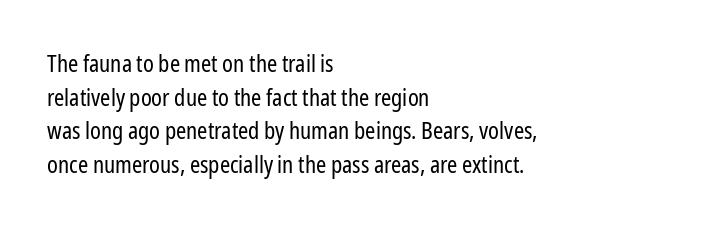
What stands out about the letter spacing? Nothing — it is the standard amount. Type without underlining. You can tell it's not italic because the verticals are truly vertical. Is there much room between lines? A standard amount, neither cramped nor airy.
